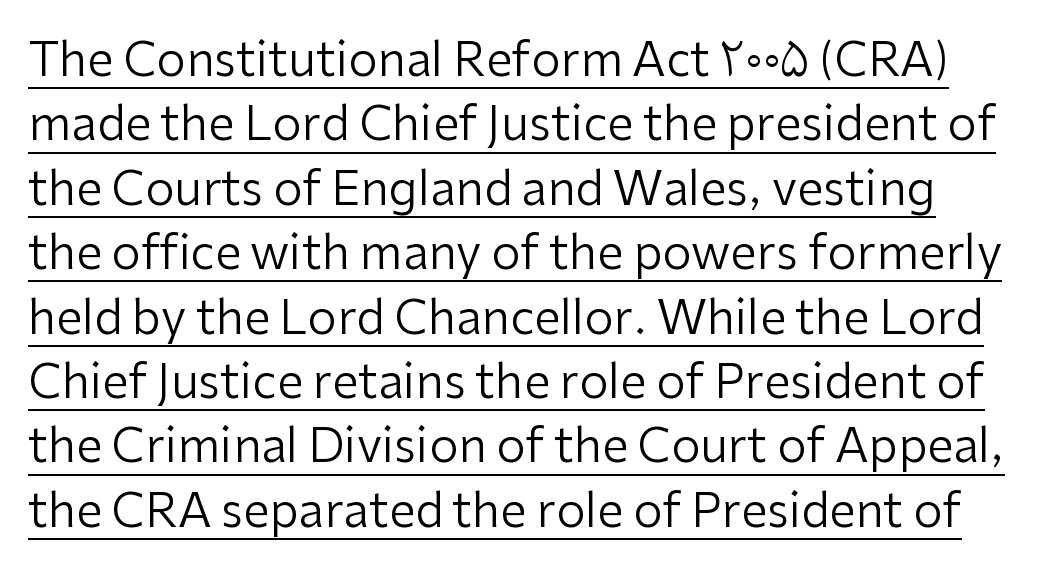
The image shows 47 px regular-weight sans-serif type, upright; set normal line spacing (1.37x), normal letter spacing, underlined; low stroke contrast and a medium x-height.
